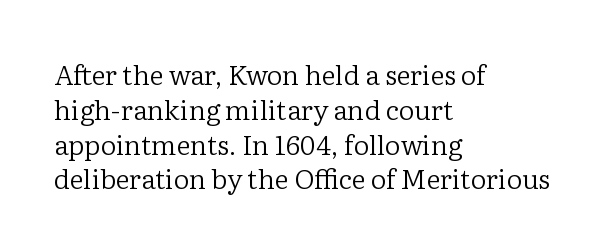
This sample keeps an unexceptional amount of space between lines. Characters remain perfectly vertical along every line. The gap between lines stays unmarked. Is this a heavy cut? Hardly; it is regular or lighter.
